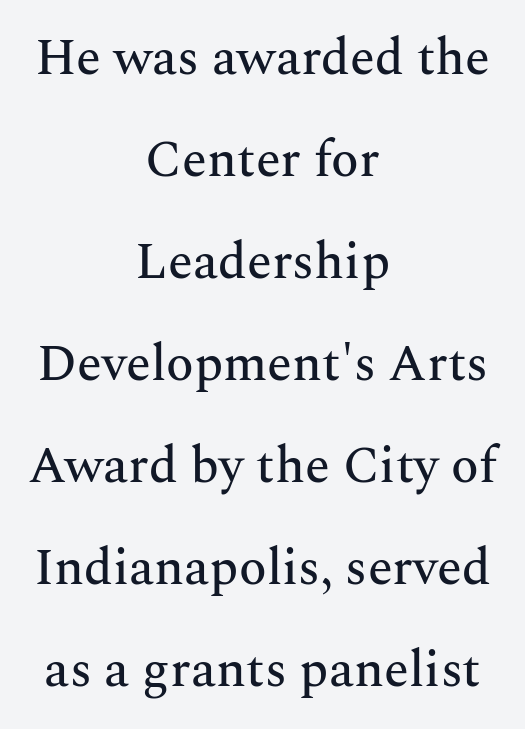
The type is set solid horizontally, with unmodified tracking. Rendered with straight, roman letterforms. Old-style or modern, the face here clearly has serifs. Plain, unruled lines of type. Note the varied advance widths — an 'i' is clearly narrower than an 'm'. Each line is balanced around a shared central axis.
